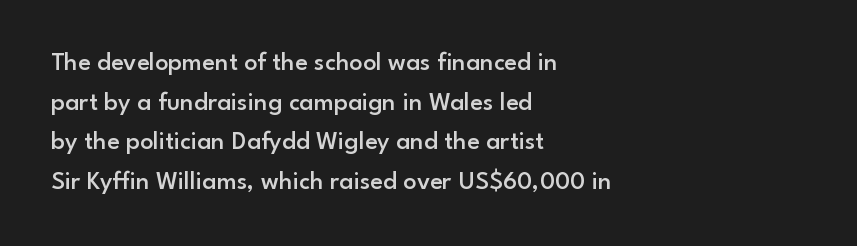
If you measured baseline to baseline, you'd find a middling distance. The typesetting leans somewhat heavy: a semibold. Which margin do the lines hug? The left one — the right edge is uneven. The font's upright variant was chosen for this text.
